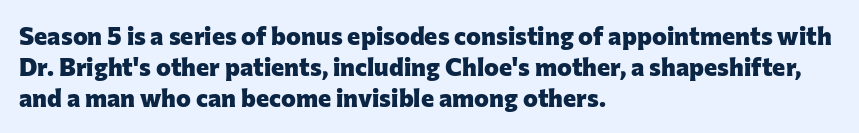
Caption: standard tracking, unaltered. Weight: bold. Line beginnings align vertically; line endings do not. The type sits square on the baseline with zero lean.
